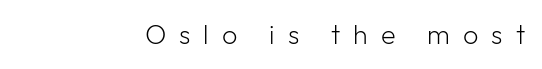
The image shows 27 px text type, upright; set right-aligned, unusually wide letter spacing (+0.48 em), not underlined.
